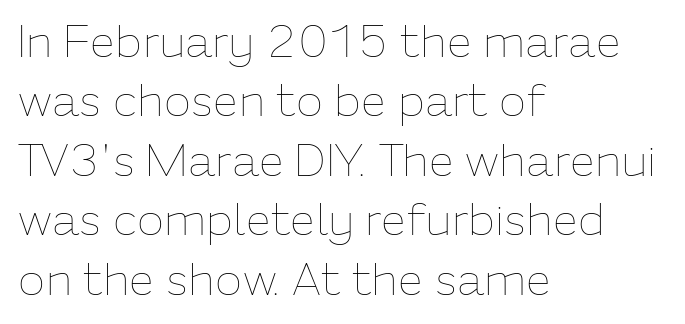
Q: Is the text bold? A: No.
Q: Is the text italic (slanted)? A: No, it is upright.
Q: Is the text underlined? A: No.
Q: How is the paragraph aligned? A: Left-aligned.
Q: Is the spacing between letters normal or unusually wide? A: Normal.
Q: Is the spacing between lines tight, normal or loose? A: Normal.
Q: Width (condensed, normal, or wide)? A: Normal.
Q: Stroke contrast? A: Low.
Q: x-height? A: Medium.
Q: Monospaced? A: No.
